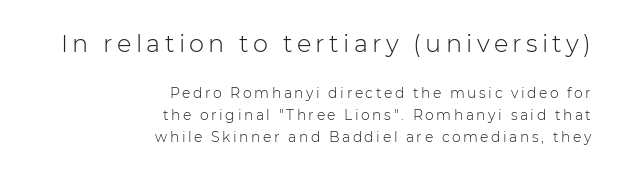
The space between consecutive lines is moderate. Line ends are locked; line starts wander. The words here are not underlined. Is this a heavy cut? Hardly; it is regular or lighter. Notice how the stems are strictly vertical — no italics here.
